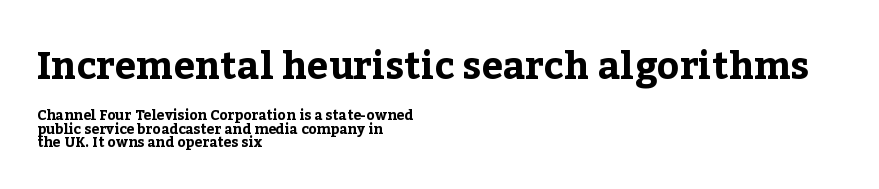
Q: Is the text bold? A: Yes.
Q: Is the text italic (slanted)? A: No, it is upright.
Q: Is the typeface a serif or a sans-serif typeface? A: Serif.
Q: Is the text underlined? A: No.
Q: How is the paragraph aligned? A: Left-aligned.
Q: Is the spacing between letters normal or unusually wide? A: Normal.
Q: Is the spacing between lines tight, normal or loose? A: Tight.
Q: Which block of text is set in a larger size, the first (top) or the second (bottom)? A: The first (top) one.
Q: Width (condensed, normal, or wide)? A: Normal.
Q: Stroke contrast? A: Low.
Q: x-height? A: Medium.
Q: Monospaced? A: No.
